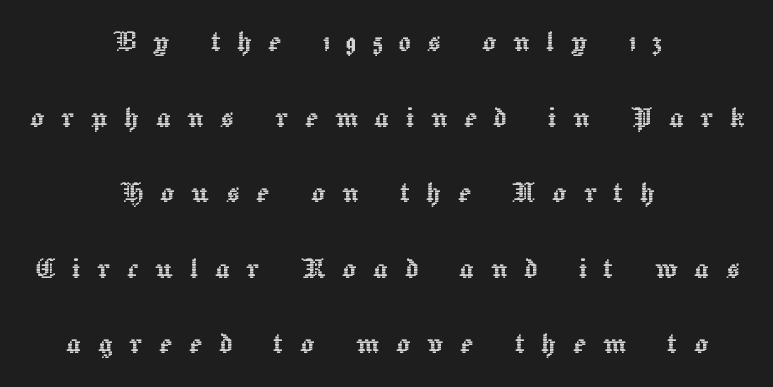
The image shows 35 px text type, upright; set centered, loose line spacing (2.16x), unusually wide letter spacing (+0.47 em), not underlined; a medium x-height.
